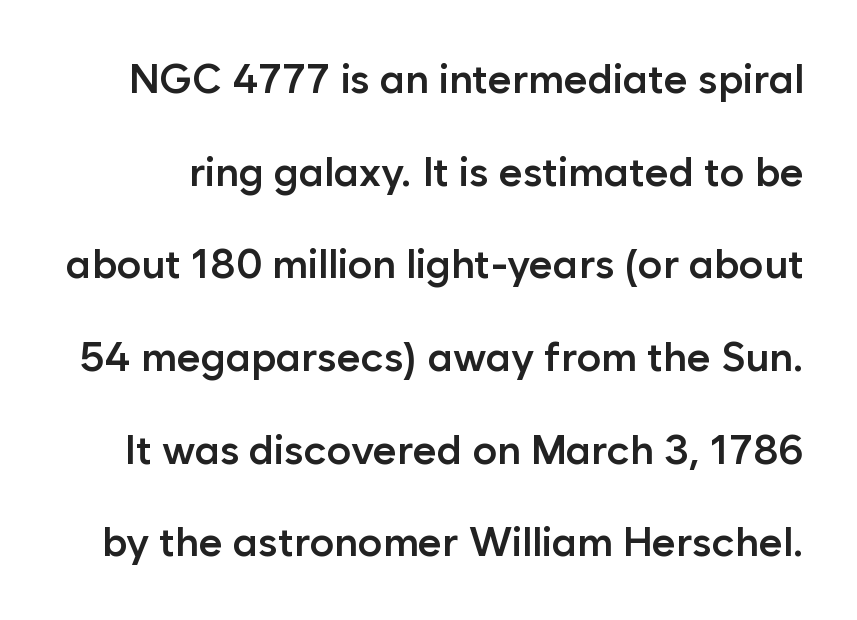
Q: Is the text bold? A: Semi-bold.
Q: Is the text italic (slanted)? A: No, it is upright.
Q: Is the typeface a serif or a sans-serif typeface? A: Sans-serif.
Q: Is the text underlined? A: No.
Q: Is the spacing between letters normal or unusually wide? A: Normal.
Q: Is the spacing between lines tight, normal or loose? A: Loose.
Q: Width (condensed, normal, or wide)? A: Normal.
Q: Stroke contrast? A: Low.
Q: x-height? A: Medium.
Q: Monospaced? A: No.
